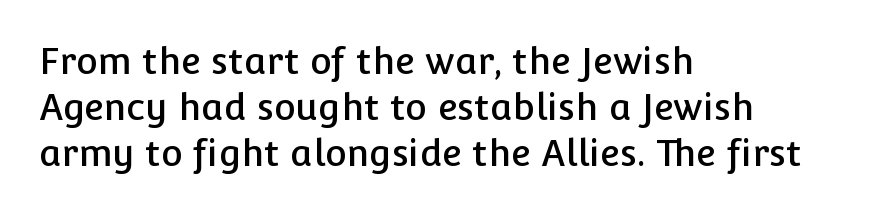
{"serif": "no", "italic": "no", "width": "normal", "stroke_contrast": "low", "x_height": "medium", "monospaced": "no", "underline": "no", "align": "left", "line_spacing_ratio": 1.24, "letter_spacing": "normal", "letter_spacing_em": 0.0, "glyph_px": 37}
